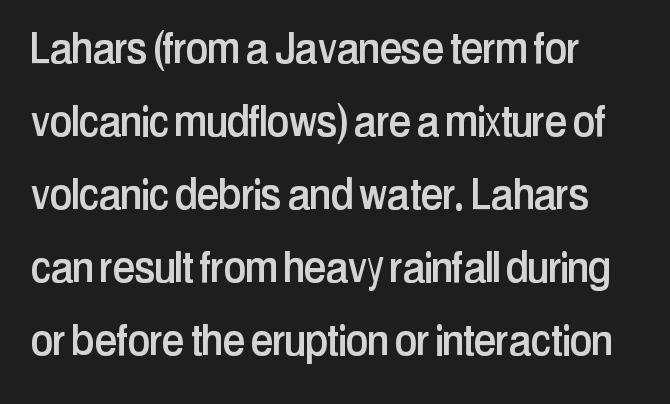
{"serif": "no", "italic": "no", "width": "condensed", "stroke_contrast": "low", "x_height": "medium", "monospaced": "no", "underline": "no", "align": "left", "line_spacing": "normal", "line_spacing_ratio": 1.43, "letter_spacing": "normal", "letter_spacing_em": 0.0, "glyph_px": 51}
